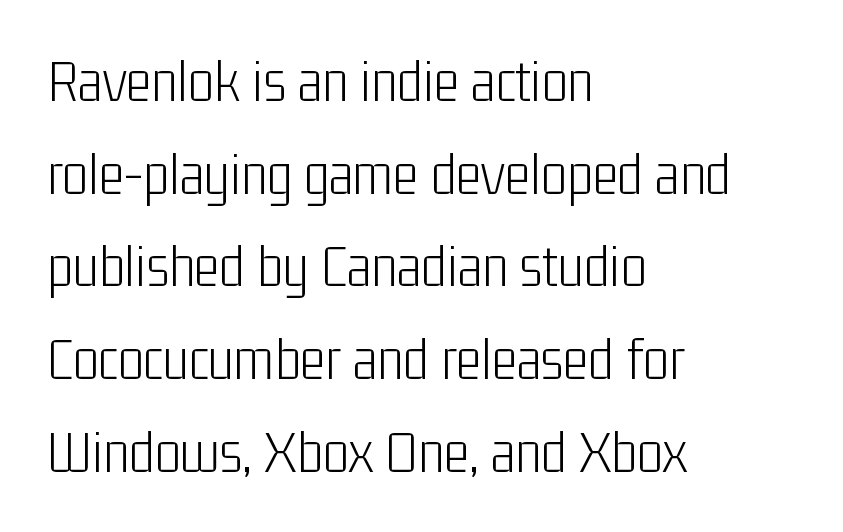
Is this a fixed-width face? No — the glyphs have proportional, varying widths. Descender tails drop into unmarked territory. Which margin do the lines hug? The left one — the right edge is uneven. Is there any slant? The stems are plumb.
